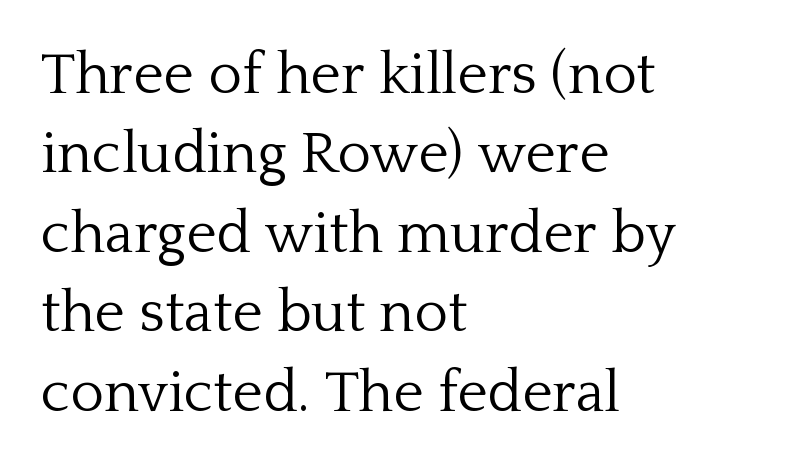
Q: Is the text bold? A: No.
Q: Is the text italic (slanted)? A: No, it is upright.
Q: Is the typeface a serif or a sans-serif typeface? A: Serif.
Q: Is the text underlined? A: No.
Q: How is the paragraph aligned? A: Left-aligned.
Q: Is the spacing between letters normal or unusually wide? A: Normal.
Q: Is the spacing between lines tight, normal or loose? A: Normal.
Q: Width (condensed, normal, or wide)? A: Normal.
Q: Stroke contrast? A: Low.
Q: x-height? A: Medium.
Q: Monospaced? A: No.
